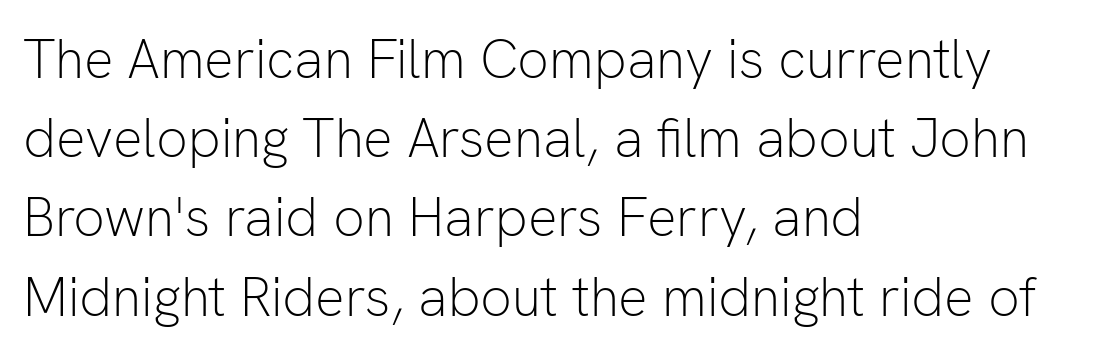
The glyphs in this specimen are sans serif. Only glyphs here, with clear space below each row. If you drew a ruler down the left edge, every line would touch it. The letterforms sit shoulder to shoulder at normal distance. This is not heavy type; no bold has been used. Spacing verdict: proportional, widths tailored to each character.
